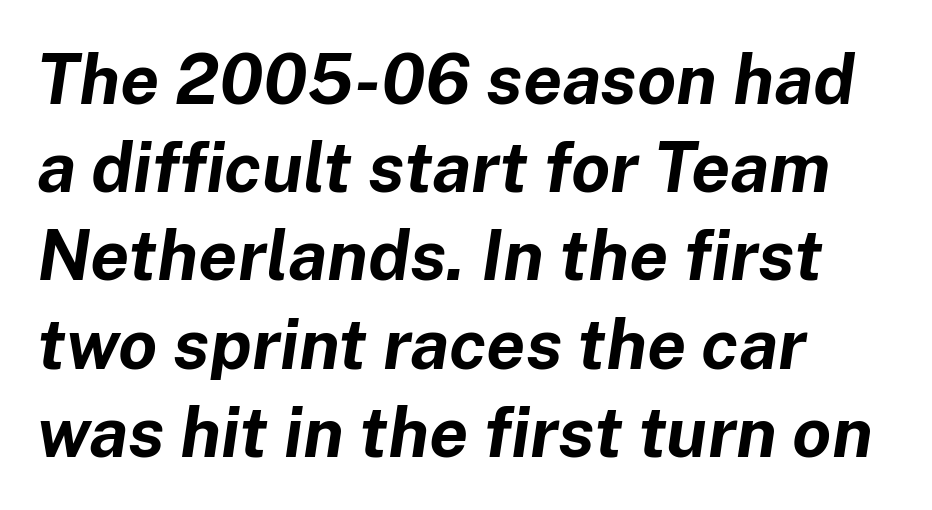
Q: Is the text bold? A: Yes.
Q: Is the text italic (slanted)? A: Yes, it leans right by about 8 degrees.
Q: Is the text underlined? A: No.
Q: How is the paragraph aligned? A: Left-aligned.
Q: Is the spacing between letters normal or unusually wide? A: Normal.
Q: Is the spacing between lines tight, normal or loose? A: Normal.
Q: Width (condensed, normal, or wide)? A: Normal.
Q: Stroke contrast? A: Low.
Q: x-height? A: Medium.
Q: Monospaced? A: No.
